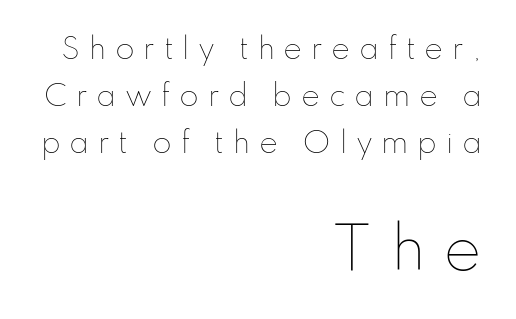
Q: Is the text bold? A: No.
Q: Is the text italic (slanted)? A: No, it is upright.
Q: Is the text underlined? A: No.
Q: How is the paragraph aligned? A: Right-aligned.
Q: Is the spacing between letters normal or unusually wide? A: Unusually wide.
Q: Is the spacing between lines tight, normal or loose? A: Normal.
Q: Which block of text is set in a larger size, the first (top) or the second (bottom)? A: The second (bottom) one.
Q: Width (condensed, normal, or wide)? A: Normal.
Q: Stroke contrast? A: Low.
Q: x-height? A: Small.
Q: Monospaced? A: No.
